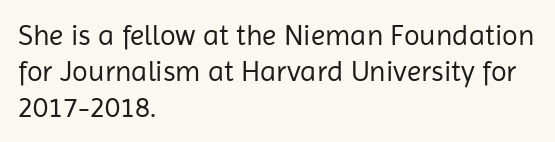
The image shows 29 px regular-weight sans-serif type, upright; set left-aligned, line spacing 1.24x, normal letter spacing, not underlined; low stroke contrast and a medium x-height.
